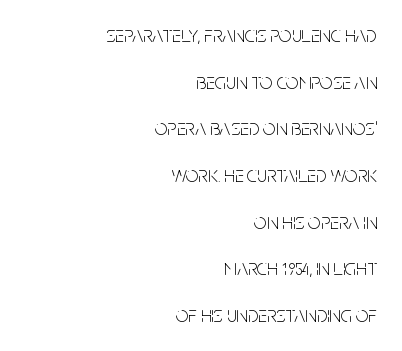
Notice how the stems are strictly vertical — no italics here. Every row of glyphs terminates at an identical x-position on the right. Is the stroke heavy? The answer is a plain regular-or-lighter. Default kerning and tracking; the words read as compact shapes. Just letters on the line, the space beneath them empty.
